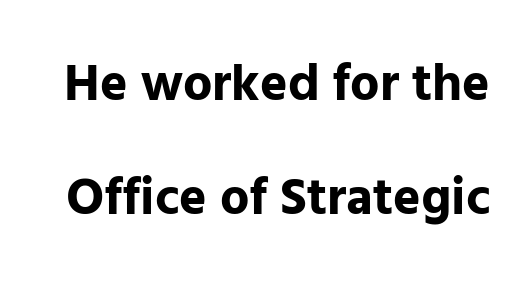
Q: Is the text bold? A: Yes.
Q: Is the text italic (slanted)? A: No, it is upright.
Q: Is the typeface a serif or a sans-serif typeface? A: Sans-serif.
Q: Is the text underlined? A: No.
Q: Is the spacing between letters normal or unusually wide? A: Normal.
Q: Is the spacing between lines tight, normal or loose? A: Loose.
Q: Width (condensed, normal, or wide)? A: Normal.
Q: Stroke contrast? A: Low.
Q: x-height? A: Medium.
Q: Monospaced? A: No.
